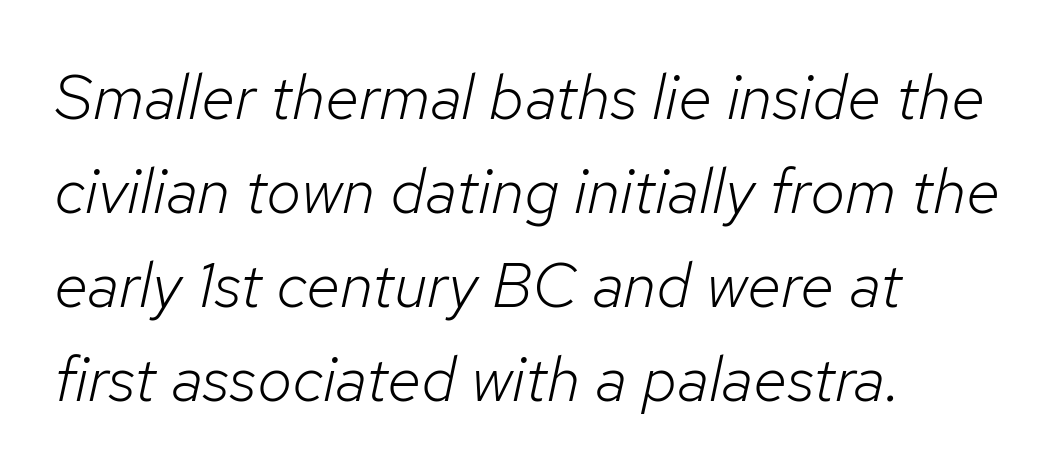
{"italic": "yes", "lean": "right", "slant_degrees": 12, "bold": "no", "weight": "light", "width": "normal", "stroke_contrast": "low", "x_height": "medium", "monospaced": "no", "underline": "no", "align": "left", "line_spacing": "normal", "line_spacing_ratio": 1.49, "letter_spacing": "normal", "letter_spacing_em": 0.0, "glyph_px": 63}
